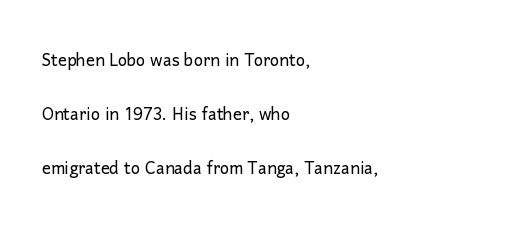
This sample uses an upright cut, with every glyph sitting square on the baseline. Loosely led — the rows are spread out. Here the glyphs are tracked normally, forming tight word shapes. Vertical stems look standard width or narrower in stroke. A classic flush-left, rag-right setting is used for this passage. The zone under the glyphs is completely vacant.
